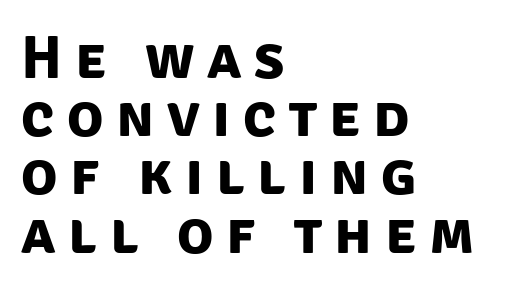
Q: Is the text bold? A: Yes.
Q: Is the typeface a serif or a sans-serif typeface? A: Sans-serif.
Q: Is the text underlined? A: No.
Q: How is the paragraph aligned? A: Left-aligned.
Q: Is the spacing between letters normal or unusually wide? A: Unusually wide.
Q: Is the spacing between lines tight, normal or loose? A: Tight.
Q: Width (condensed, normal, or wide)? A: Normal.
Q: Stroke contrast? A: Low.
Q: x-height? A: Large.
Q: Monospaced? A: No.
